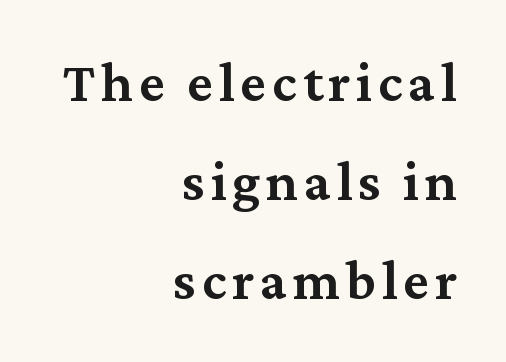
Q: Is the text bold? A: Semi-bold.
Q: Is the text italic (slanted)? A: No, it is upright.
Q: Is the typeface a serif or a sans-serif typeface? A: Serif.
Q: Is the text underlined? A: No.
Q: How is the paragraph aligned? A: Right-aligned.
Q: Width (condensed, normal, or wide)? A: Normal.
Q: Stroke contrast? A: Medium.
Q: x-height? A: Medium.
Q: Monospaced? A: No.
